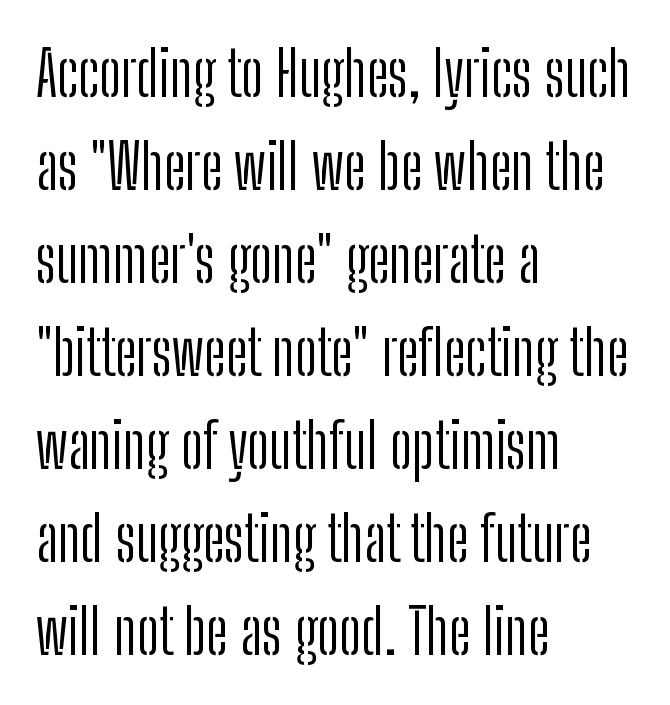
Q: Is the text bold? A: No.
Q: Is the text italic (slanted)? A: No, it is upright.
Q: Is the typeface a serif or a sans-serif typeface? A: Sans-serif.
Q: Is the text underlined? A: No.
Q: How is the paragraph aligned? A: Left-aligned.
Q: Is the spacing between letters normal or unusually wide? A: Normal.
Q: Is the spacing between lines tight, normal or loose? A: Normal.
Q: Width (condensed, normal, or wide)? A: Condensed.
Q: Stroke contrast? A: Low.
Q: x-height? A: Medium.
Q: Monospaced? A: No.
